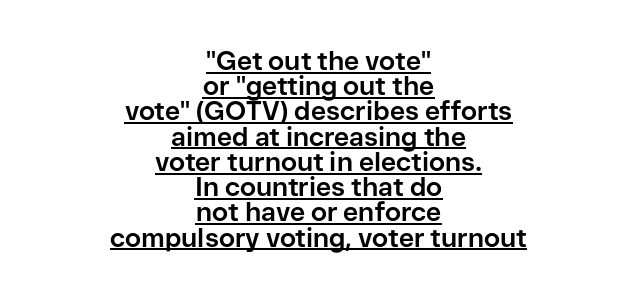
{"italic": "no", "bold": "yes", "underline": "yes", "align": "center", "line_spacing": "tight", "line_spacing_ratio": 0.97, "letter_spacing": "normal", "letter_spacing_em": 0.0, "glyph_px": 26}
